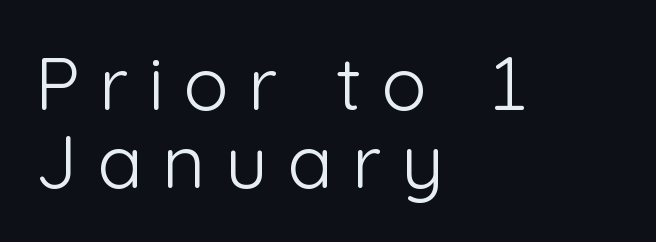
The image shows 75 px light sans-serif type, upright; set left-aligned, tight line spacing (1.04x), unusually wide letter spacing (+0.26 em), not underlined; low stroke contrast and a medium x-height.
